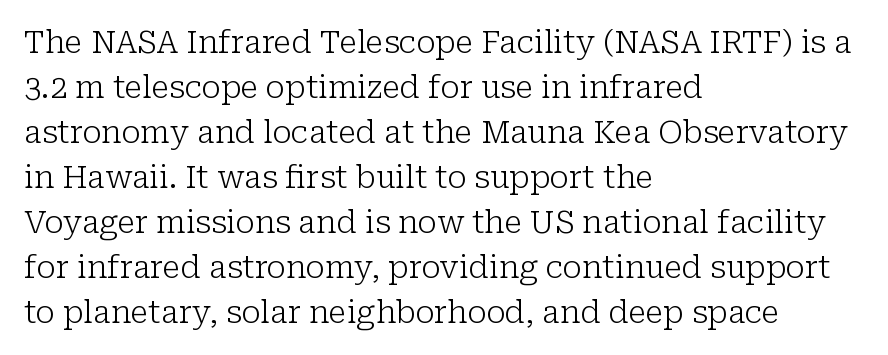
{"serif": "yes", "italic": "no", "bold": "no", "weight": "light", "width": "normal", "stroke_contrast": "low", "x_height": "medium", "monospaced": "no", "underline": "no", "align": "left", "line_spacing": "normal", "line_spacing_ratio": 1.45, "letter_spacing": "normal", "letter_spacing_em": 0.0, "glyph_px": 31}
